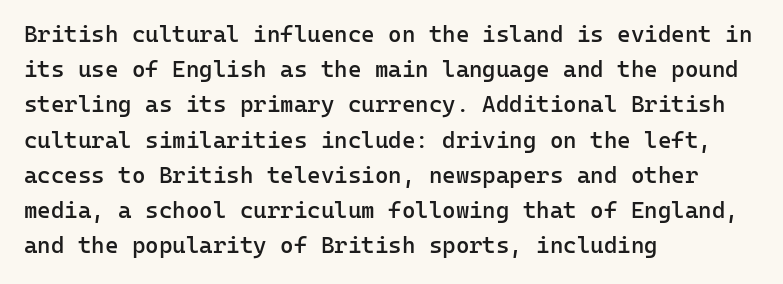
{"italic": "no", "bold": "semi", "underline": "no", "align": "left", "line_spacing": "normal", "line_spacing_ratio": 1.53, "letter_spacing": "normal", "letter_spacing_em": 0.0, "glyph_px": 23}
